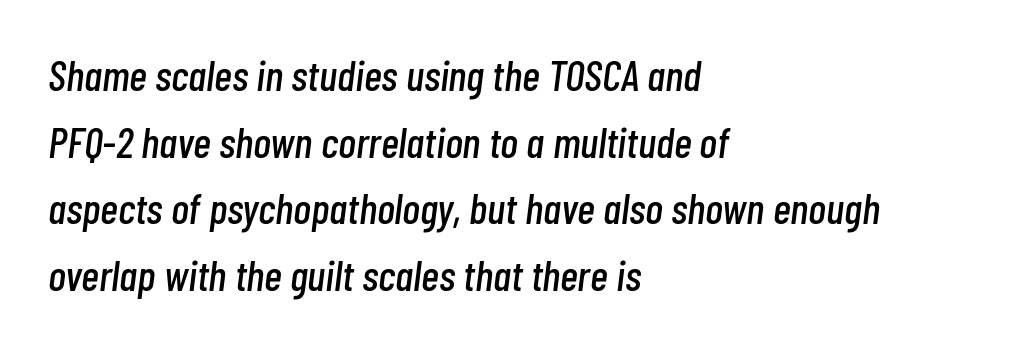
The image shows 43 px condensed type, italic (leaning right); set left-aligned, normal line spacing (1.55x), normal letter spacing, not underlined; low stroke contrast and a medium x-height.
